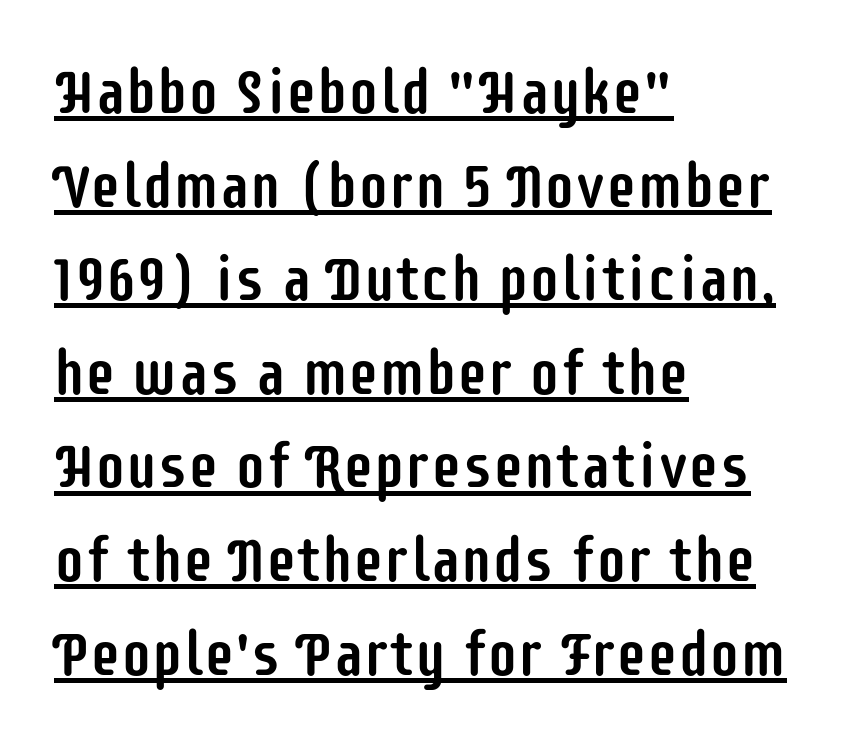
This sample carries an underscore along the baseline area. Caption: standard tracking, unaltered. Evenly set lines give the paragraph a standard silhouette. In terms of posture, this sample is upright.
